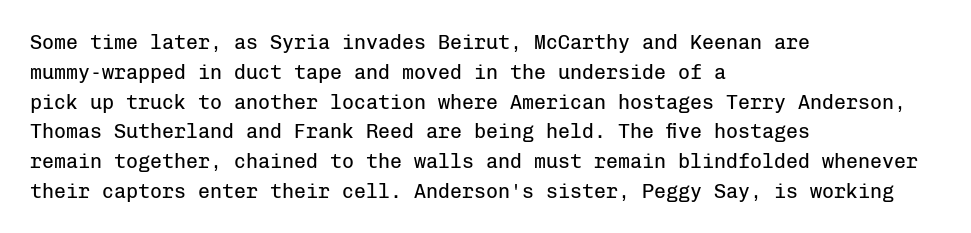
The image shows 20 px text type, upright; set left-aligned, normal line spacing (1.49x), normal letter spacing, not underlined.
